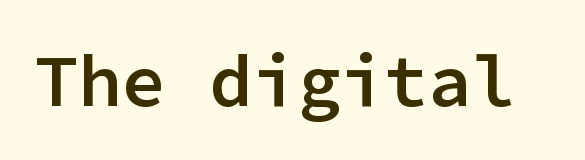
The image shows 73 px semibold sans-serif type, upright, monospaced; set normal letter spacing, not underlined; low stroke contrast and a medium x-height.
